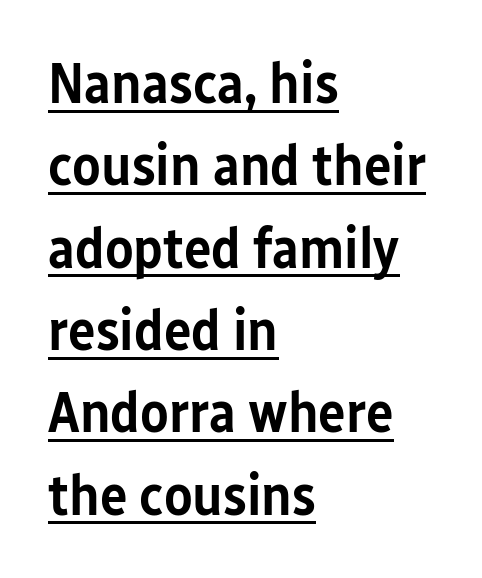
Q: Is the text bold? A: Semi-bold.
Q: Is the text italic (slanted)? A: No, it is upright.
Q: Is the typeface a serif or a sans-serif typeface? A: Sans-serif.
Q: Is the text underlined? A: Yes.
Q: How is the paragraph aligned? A: Left-aligned.
Q: Is the spacing between letters normal or unusually wide? A: Normal.
Q: Is the spacing between lines tight, normal or loose? A: Normal.
Q: Width (condensed, normal, or wide)? A: Condensed.
Q: Stroke contrast? A: Low.
Q: x-height? A: Medium.
Q: Monospaced? A: No.
